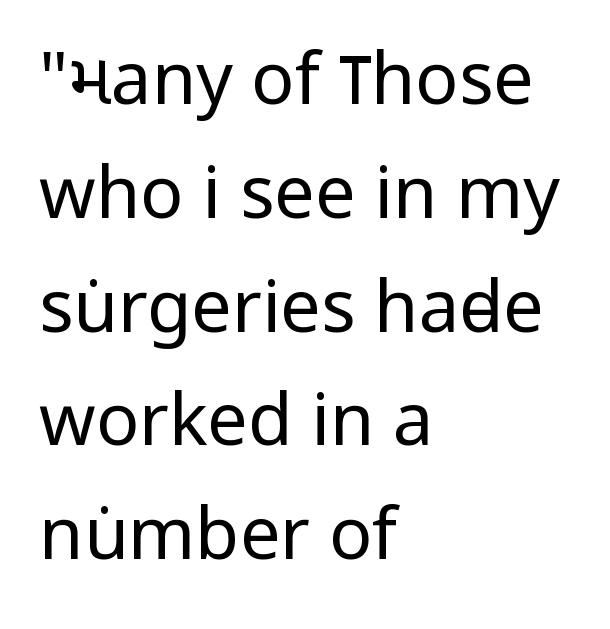
Type without underlining. The typesetting does not lean heavy: it is not bold. Designer's note — italics off, roman on. To sum up the face: it is a sans, with no serifs. Here the glyphs are tracked normally, forming tight word shapes.
